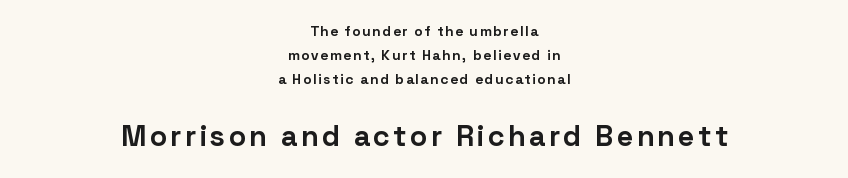
{"serif": "no", "italic": "no", "bold": "yes", "weight": "bold", "width": "normal", "stroke_contrast": "low", "x_height": "medium", "monospaced": "no", "underline": "no", "align": "center", "line_spacing_ratio": 1.71, "larger_block": "second", "size_ratio": 2.07, "glyph_px": 29}
